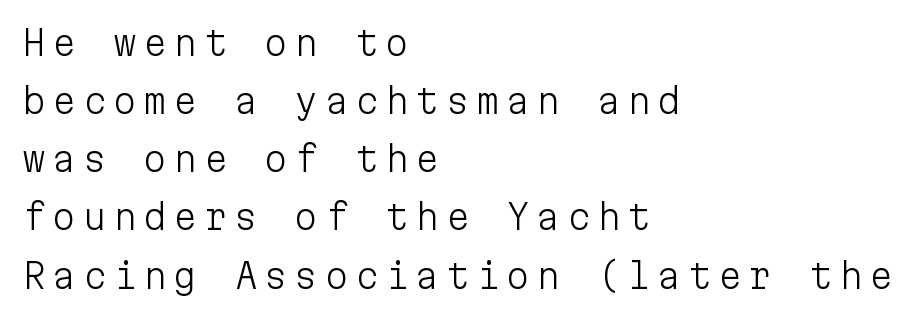
{"serif": "no", "italic": "no", "bold": "no", "weight": "light", "width": "normal", "stroke_contrast": "low", "x_height": "medium", "monospaced": "yes", "underline": "no", "align": "left", "line_spacing_ratio": 1.71, "glyph_px": 34}
